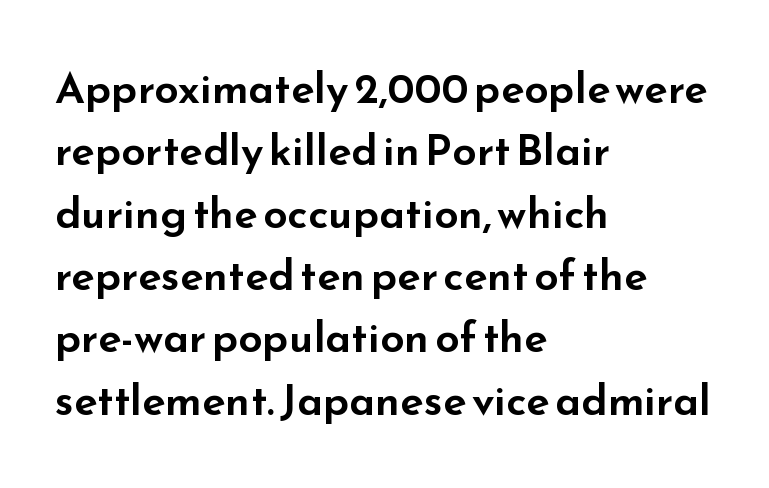
Proportional: the letters do not fall into vertical columns. The space between consecutive lines is moderate. Descenders hang freely into open space. Do the letters lean? They stand straight. Which margin do the lines hug? The left one — the right edge is uneven. The type is set solid horizontally, with unmodified tracking.
